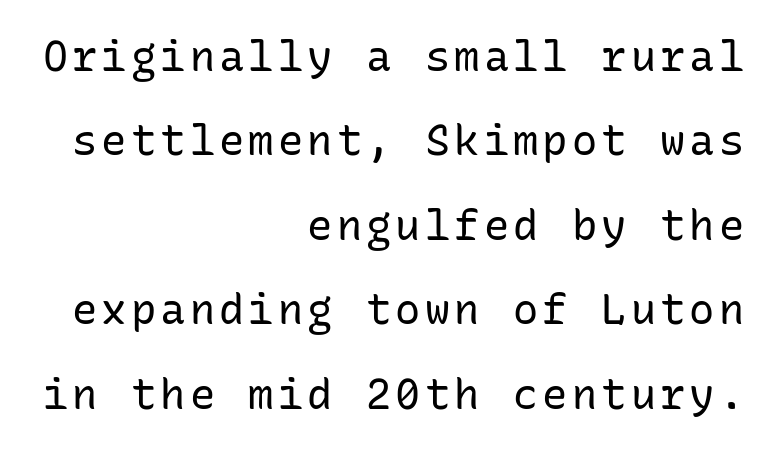
Q: Is the text bold? A: No.
Q: Is the text italic (slanted)? A: No, it is upright.
Q: Is the typeface a serif or a sans-serif typeface? A: Sans-serif.
Q: Is the text underlined? A: No.
Q: How is the paragraph aligned? A: Right-aligned.
Q: Is the spacing between lines tight, normal or loose? A: Loose.
Q: Width (condensed, normal, or wide)? A: Normal.
Q: Stroke contrast? A: Low.
Q: x-height? A: Medium.
Q: Monospaced? A: Yes.
